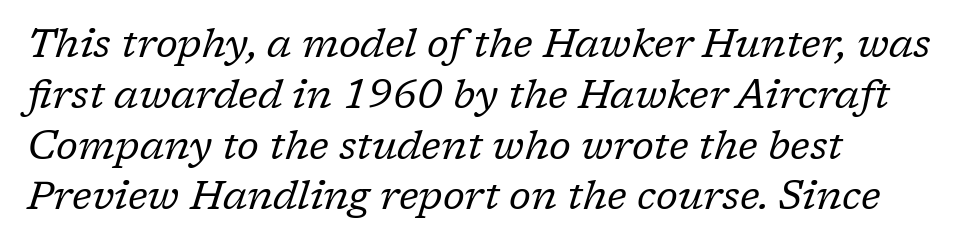
Q: Is the text bold? A: No.
Q: Is the text italic (slanted)? A: Yes, it leans right by about 17 degrees.
Q: Is the typeface a serif or a sans-serif typeface? A: Serif.
Q: Is the text underlined? A: No.
Q: How is the paragraph aligned? A: Left-aligned.
Q: Is the spacing between letters normal or unusually wide? A: Normal.
Q: Is the spacing between lines tight, normal or loose? A: Normal.
Q: Width (condensed, normal, or wide)? A: Normal.
Q: Stroke contrast? A: Low.
Q: x-height? A: Medium.
Q: Monospaced? A: No.
